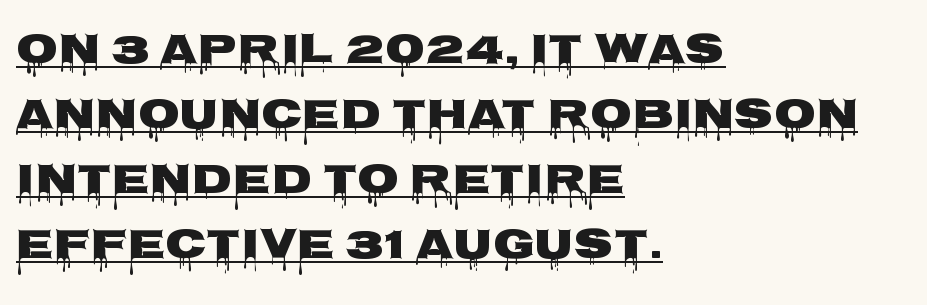
Q: Is the text bold? A: Yes.
Q: Is the text italic (slanted)? A: No, it is upright.
Q: Is the typeface a serif or a sans-serif typeface? A: Sans-serif.
Q: Is the text underlined? A: Yes.
Q: How is the paragraph aligned? A: Left-aligned.
Q: Is the spacing between letters normal or unusually wide? A: Normal.
Q: Is the spacing between lines tight, normal or loose? A: Normal.
Q: Width (condensed, normal, or wide)? A: Wide.
Q: Stroke contrast? A: Low.
Q: x-height? A: Large.
Q: Monospaced? A: No.
